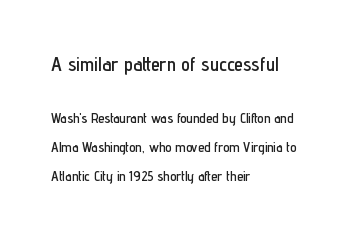
{"italic": "no", "underline": "no", "align": "left", "line_spacing": "loose", "line_spacing_ratio": 2.09, "letter_spacing": "normal", "letter_spacing_em": 0.0, "larger_block": "first", "size_ratio": 1.43, "glyph_px": 20}
